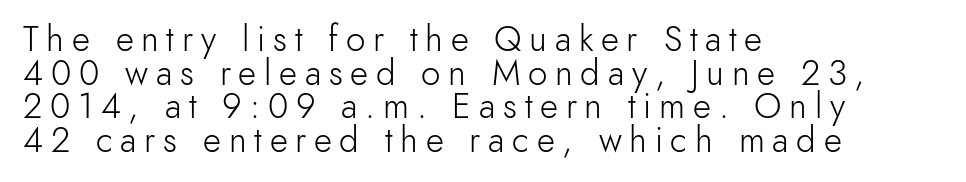
{"serif": "no", "italic": "no", "bold": "no", "weight": "light", "width": "normal", "x_height": "small", "monospaced": "no", "underline": "no", "align": "left", "line_spacing": "tight", "line_spacing_ratio": 0.96, "letter_spacing": "wide", "letter_spacing_em": 0.22, "glyph_px": 35}
